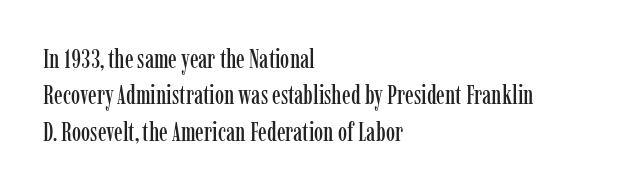
The image shows 26 px text type, upright; set left-aligned, normal line spacing (1.4x), normal letter spacing, not underlined.
